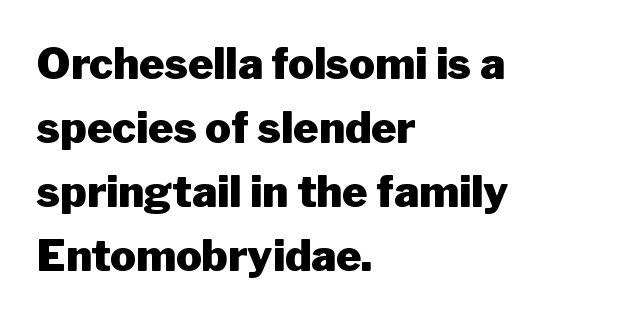
Q: Is the text bold? A: Yes.
Q: Is the text italic (slanted)? A: No, it is upright.
Q: Is the typeface a serif or a sans-serif typeface? A: Sans-serif.
Q: Is the text underlined? A: No.
Q: How is the paragraph aligned? A: Left-aligned.
Q: Is the spacing between letters normal or unusually wide? A: Normal.
Q: Is the spacing between lines tight, normal or loose? A: Normal.
Q: Width (condensed, normal, or wide)? A: Normal.
Q: Stroke contrast? A: Low.
Q: x-height? A: Medium.
Q: Monospaced? A: No.
